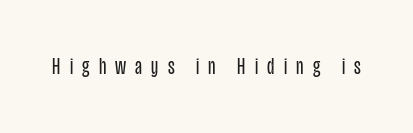
The image shows 23 px text type, upright; set unusually wide letter spacing (+0.4 em), not underlined.
